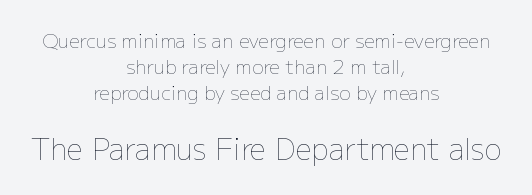
The image shows 29 px thin type, upright; set centered, normal line spacing (1.37x), normal letter spacing, not underlined; the second (bottom) block is 1.53x larger; low stroke contrast and a medium x-height.
